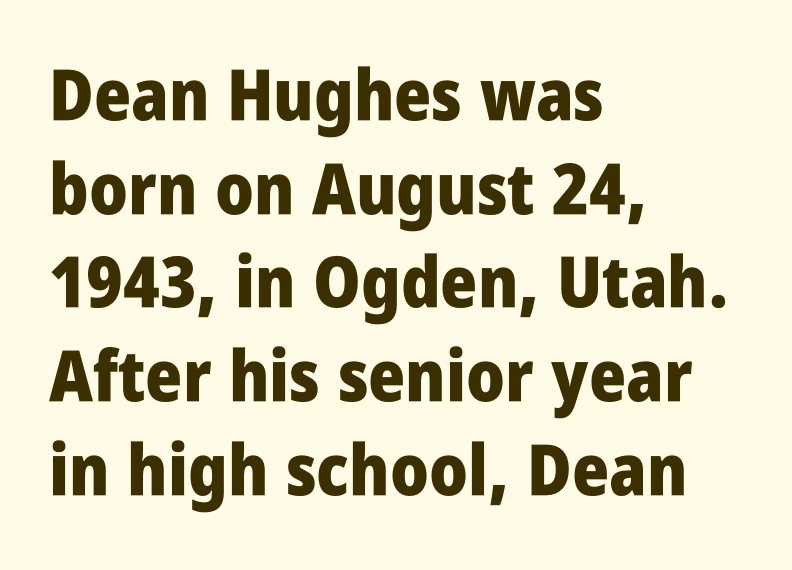
The image shows 71 px heavy, condensed sans-serif type, upright; set left-aligned, normal line spacing (1.32x), normal letter spacing, not underlined; low stroke contrast and a large x-height.
